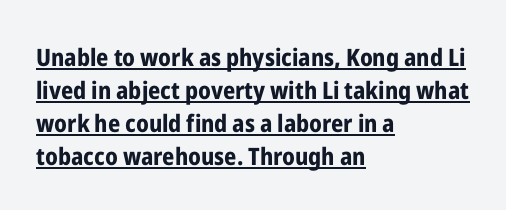
The image shows 24 px bold type, upright; set left-aligned, normal line spacing (1.37x), normal letter spacing, underlined.
